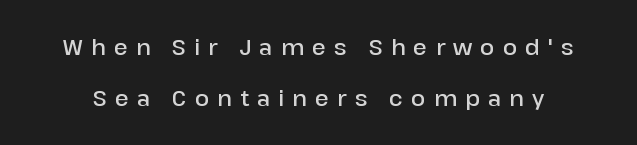
{"italic": "no", "bold": "semi", "underline": "no", "line_spacing": "loose", "line_spacing_ratio": 2.45, "letter_spacing": "wide", "letter_spacing_em": 0.39, "glyph_px": 21}
